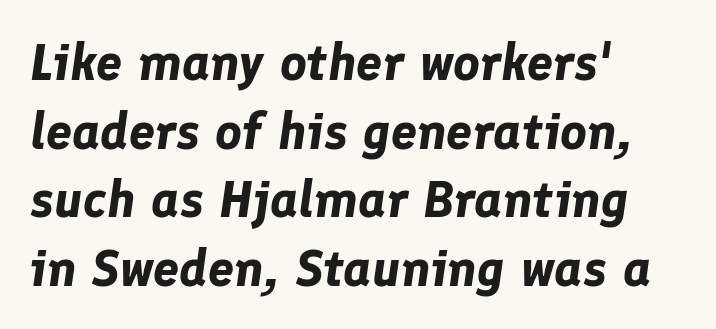
Q: Is the text bold? A: Yes.
Q: Is the text italic (slanted)? A: Yes, it leans right by about 8 degrees.
Q: Is the text underlined? A: No.
Q: How is the paragraph aligned? A: Left-aligned.
Q: Is the spacing between letters normal or unusually wide? A: Normal.
Q: Is the spacing between lines tight, normal or loose? A: Normal.
Q: Width (condensed, normal, or wide)? A: Normal.
Q: Stroke contrast? A: Low.
Q: x-height? A: Medium.
Q: Monospaced? A: No.
